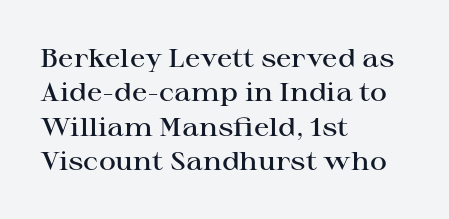
Where is the straight margin? On the left. Short note: letters normally spaced. Lines of text with bare space underneath. On the weight axis this lands at semibold, roughly 600. The passage shown stacks its lines at a standard gap.
